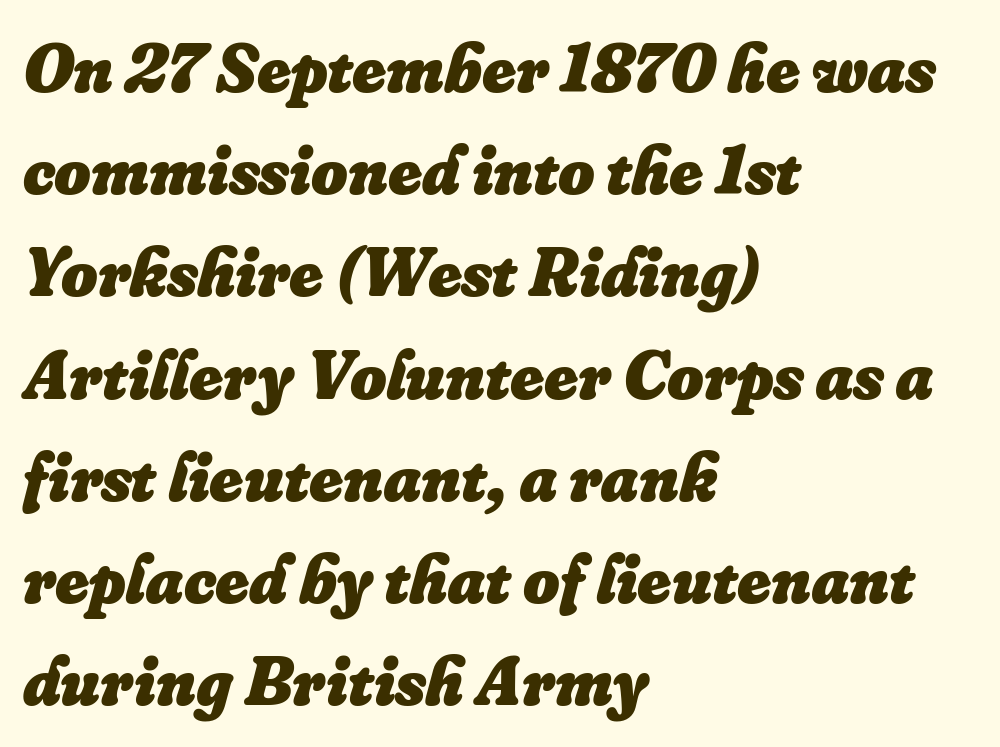
The image shows 70 px heavy type, italic (leaning right); set left-aligned, normal line spacing (1.46x), normal letter spacing, not underlined; low stroke contrast and a small x-height.
